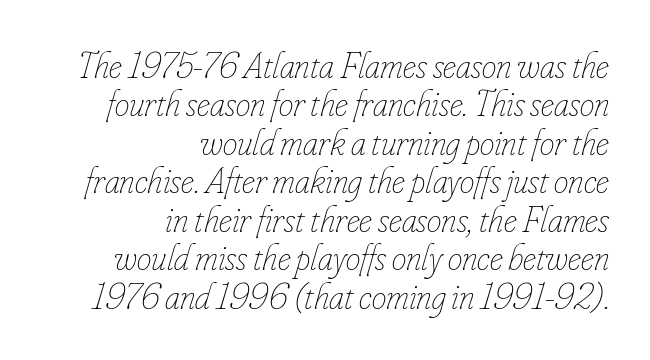
The image shows 37 px thin, condensed type, italic (leaning right); set right-aligned, tight line spacing (1.04x), normal letter spacing, not underlined; low stroke contrast and a small x-height.
